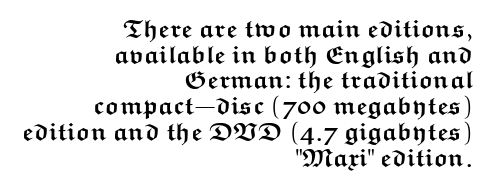
Q: Is the text bold? A: Yes.
Q: Is the text italic (slanted)? A: No, it is upright.
Q: Is the text underlined? A: No.
Q: How is the paragraph aligned? A: Right-aligned.
Q: Is the spacing between letters normal or unusually wide? A: Normal.
Q: Is the spacing between lines tight, normal or loose? A: Tight.
